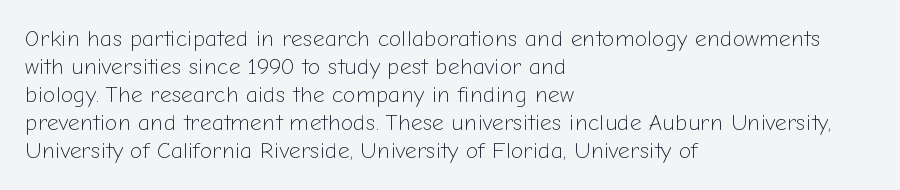
{"italic": "no", "bold": "no", "underline": "no", "align": "left", "line_spacing_ratio": 1.22, "letter_spacing": "normal", "letter_spacing_em": 0.0, "glyph_px": 23}
